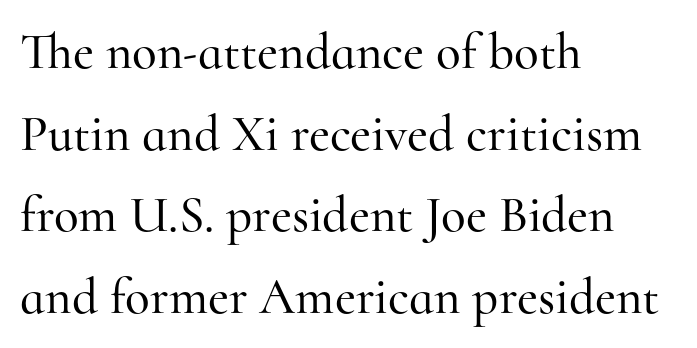
{"serif": "yes", "italic": "no", "width": "normal", "stroke_contrast": "high", "x_height": "small", "monospaced": "no", "underline": "no", "align": "left", "line_spacing": "normal", "line_spacing_ratio": 1.6, "letter_spacing": "normal", "letter_spacing_em": 0.0, "glyph_px": 51}
